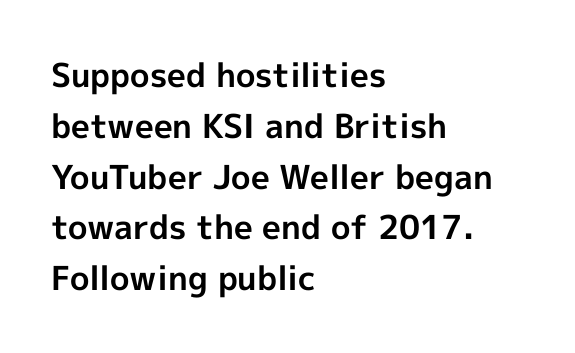
The image shows 33 px bold sans-serif type, upright; set left-aligned, normal line spacing (1.54x), normal letter spacing, not underlined; a medium x-height.
